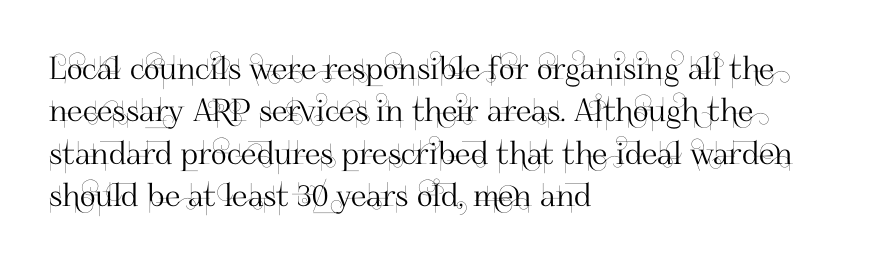
{"serif": "no", "italic": "no", "width": "normal", "stroke_contrast": "high", "x_height": "small", "monospaced": "no", "underline": "no", "align": "left", "line_spacing": "normal", "line_spacing_ratio": 1.37, "letter_spacing": "normal", "letter_spacing_em": 0.0, "glyph_px": 31}
